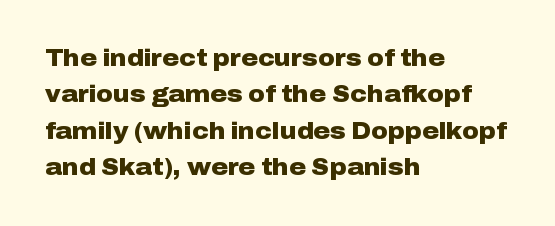
The image shows 23 px bold type, upright; set left-aligned, normal line spacing (1.58x), normal letter spacing, not underlined.
